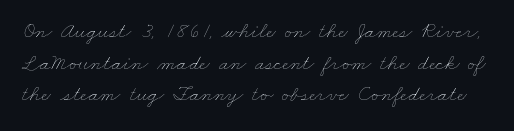
The image shows 22 px text type; set normal line spacing (1.44x), normal letter spacing, not underlined.
